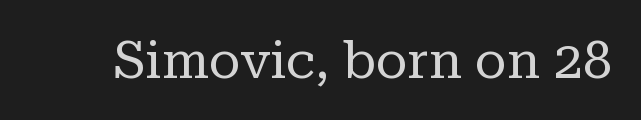
Tracking value appears to be zero — textbook default spacing. Lines of text with bare space underneath. The font is comparable to plain body text, perhaps lighter. This sample uses an upright cut, with every glyph sitting square on the baseline. Is this a fixed-width face? No — the glyphs have proportional, varying widths. Observe the serifs anchoring each vertical stroke in this sample.
